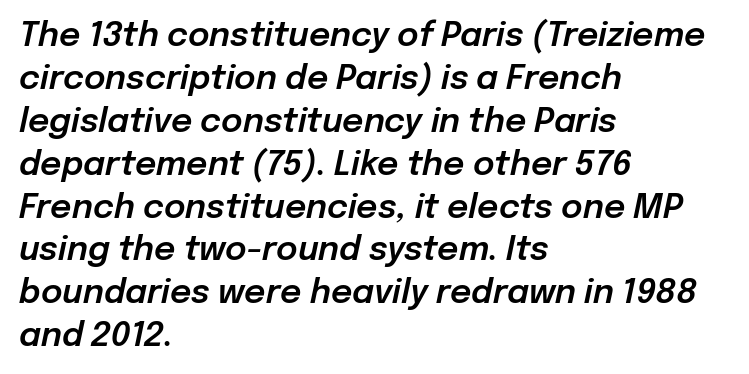
Q: Is the text italic (slanted)? A: Yes, it leans right by about 12 degrees.
Q: Is the text underlined? A: No.
Q: How is the paragraph aligned? A: Left-aligned.
Q: Is the spacing between letters normal or unusually wide? A: Normal.
Q: Is the spacing between lines tight, normal or loose? A: Normal.
Q: Width (condensed, normal, or wide)? A: Normal.
Q: Stroke contrast? A: Low.
Q: x-height? A: Medium.
Q: Monospaced? A: No.
